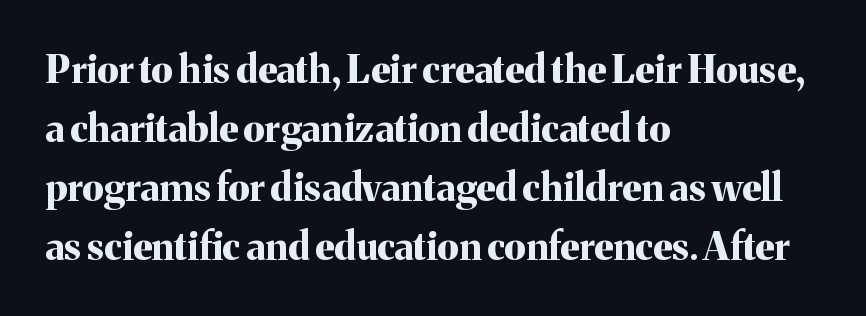
Q: Is the text bold? A: Yes.
Q: Is the text italic (slanted)? A: No, it is upright.
Q: Is the typeface a serif or a sans-serif typeface? A: Serif.
Q: Is the text underlined? A: No.
Q: How is the paragraph aligned? A: Left-aligned.
Q: Is the spacing between letters normal or unusually wide? A: Normal.
Q: Is the spacing between lines tight, normal or loose? A: Normal.
Q: Width (condensed, normal, or wide)? A: Normal.
Q: Stroke contrast? A: Medium.
Q: x-height? A: Medium.
Q: Monospaced? A: No.
